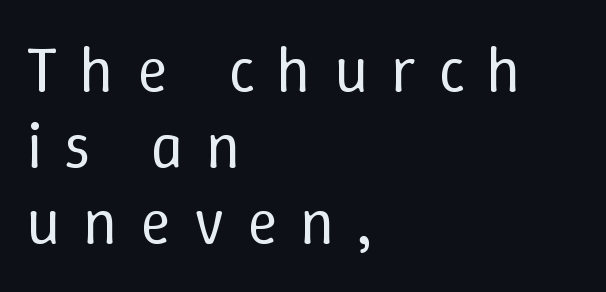
{"italic": "no", "bold": "no", "weight": "regular", "width": "normal", "stroke_contrast": "low", "x_height": "medium", "monospaced": "no", "underline": "no", "align": "left", "line_spacing_ratio": 1.17, "letter_spacing": "wide", "letter_spacing_em": 0.34, "glyph_px": 65}
